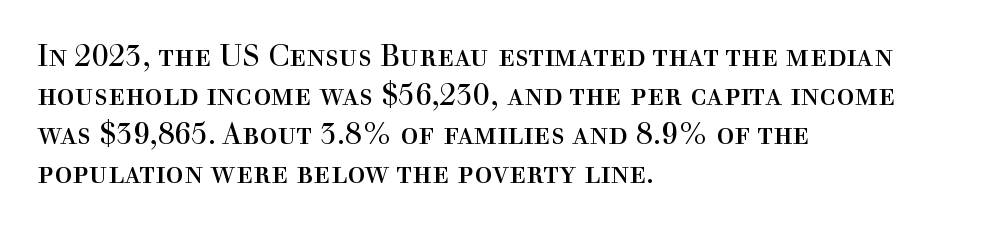
Q: Is the text bold? A: No.
Q: Is the text italic (slanted)? A: No, it is upright.
Q: Is the typeface a serif or a sans-serif typeface? A: Serif.
Q: Is the text underlined? A: No.
Q: How is the paragraph aligned? A: Left-aligned.
Q: Is the spacing between letters normal or unusually wide? A: Normal.
Q: Is the spacing between lines tight, normal or loose? A: Normal.
Q: Width (condensed, normal, or wide)? A: Normal.
Q: x-height? A: Medium.
Q: Monospaced? A: No.
